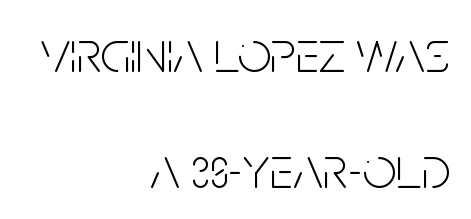
The passage shown is typed in a proportional face where columns would drift. The space between consecutive lines is lavish. Rule under the text: the space is simply empty. This is sans-serif lettering, the kind often seen on screens and signage. The typography opts for an upright posture over an oblique one. Casual observation: everything's shoved over to the right.
